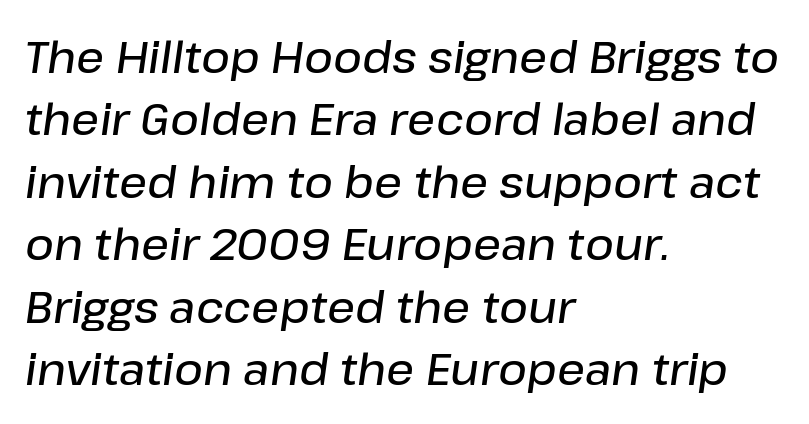
The image shows 44 px semibold type, italic (leaning right); set left-aligned, normal line spacing (1.42x), normal letter spacing, not underlined; low stroke contrast and a medium x-height.
